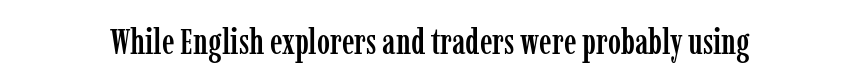
Q: Is the text italic (slanted)? A: No, it is upright.
Q: Is the typeface a serif or a sans-serif typeface? A: Serif.
Q: Is the text underlined? A: No.
Q: Is the spacing between letters normal or unusually wide? A: Normal.
Q: Width (condensed, normal, or wide)? A: Condensed.
Q: Stroke contrast? A: Low.
Q: x-height? A: Medium.
Q: Monospaced? A: No.
